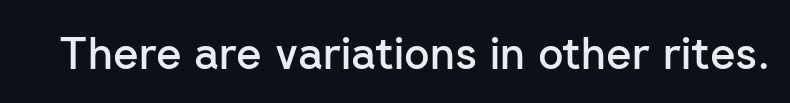
{"serif": "no", "italic": "no", "bold": "semi", "weight": "semibold", "width": "normal", "stroke_contrast": "low", "x_height": "medium", "monospaced": "no", "underline": "no", "letter_spacing": "normal", "letter_spacing_em": 0.0, "glyph_px": 44}
